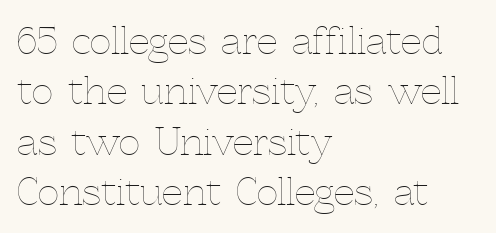
The image shows 37 px thin type, upright; set left-aligned, normal line spacing (1.36x), normal letter spacing, not underlined; a medium x-height.
